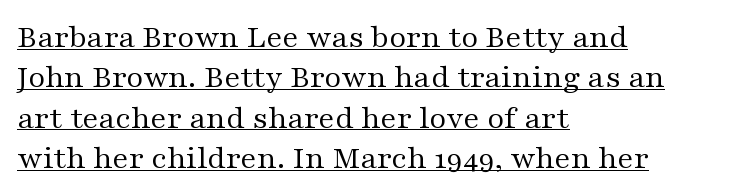
{"serif": "yes", "italic": "no", "bold": "no", "weight": "regular", "width": "wide", "stroke_contrast": "medium", "x_height": "medium", "monospaced": "no", "underline": "yes", "align": "left", "line_spacing_ratio": 1.22, "letter_spacing": "normal", "letter_spacing_em": 0.0, "glyph_px": 33}
